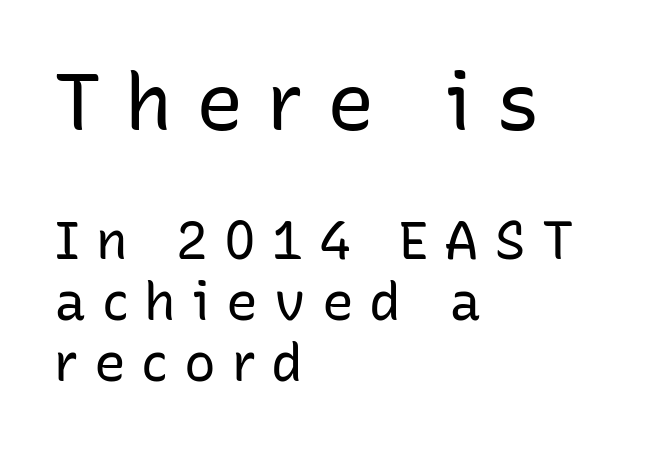
The image shows 79 px regular-weight sans-serif type, upright; set left-aligned, tight line spacing (1.15x), unusually wide letter spacing (+0.3 em), not underlined; the first (top) block is 1.49x larger; low stroke contrast and a medium x-height.
